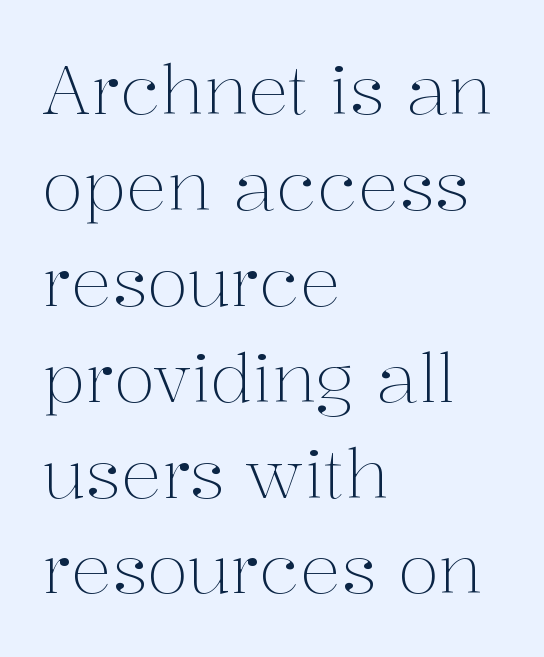
The image shows 68 px light serif type, upright; set left-aligned, normal line spacing (1.41x), normal letter spacing, not underlined; medium stroke contrast and a medium x-height.
